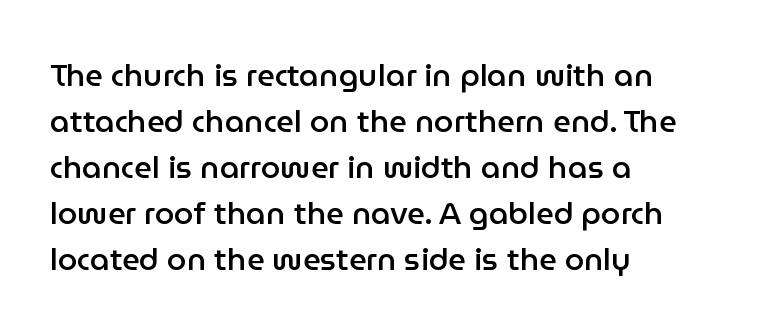
Varying glyph widths throughout — classic text-font behaviour. Rule under the text: the space is simply empty. The rows are spaced the way most documents space them. It's the straight-up-and-down kind of type. Slightly chunky letters — semibold, I'd say, not full bold.
